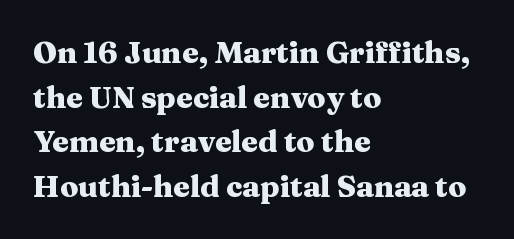
The image shows 30 px heavy, wide serif type, upright; set left-aligned, normal line spacing (1.49x), normal letter spacing, not underlined; medium stroke contrast and a medium x-height.
